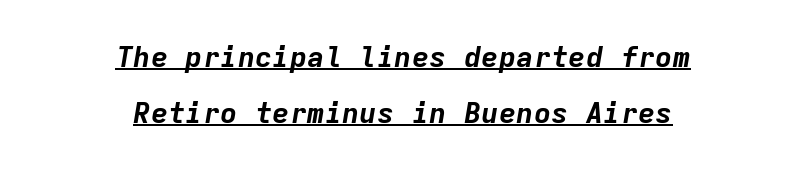
Q: Is the text bold? A: Yes.
Q: Is the text italic (slanted)? A: Yes, it leans right by about 9 degrees.
Q: Is the text underlined? A: Yes.
Q: How is the paragraph aligned? A: Centered.
Q: Is the spacing between letters normal or unusually wide? A: Normal.
Q: Is the spacing between lines tight, normal or loose? A: Loose.
Q: Width (condensed, normal, or wide)? A: Normal.
Q: Stroke contrast? A: Low.
Q: x-height? A: Medium.
Q: Monospaced? A: Yes.
